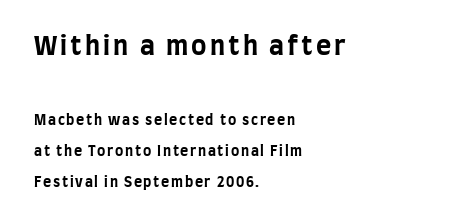
Visually, the top section dominates because its glyphs are scaled up. Style check: upright. Has an underline been added? It has not. The rendering uses a bold face; every stroke is thick and dark.
